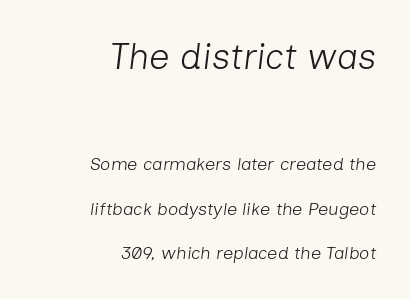
The image shows 36 px light type, italic (leaning right); set right-aligned, loose line spacing (2.48x), normal letter spacing, not underlined; the first (top) block is 2.0x larger; low stroke contrast and a medium x-height.
